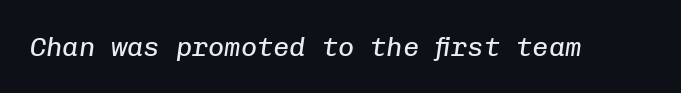
The image shows 27 px text type, italic (leaning right); set normal letter spacing, not underlined.
